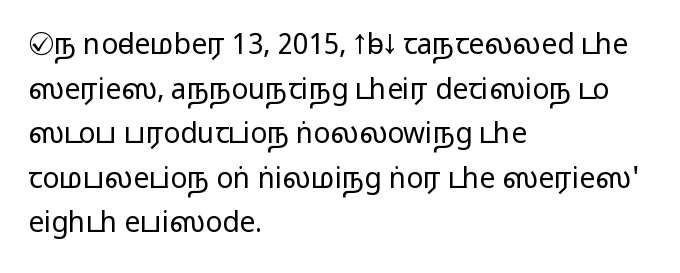
Q: Is the text bold? A: No.
Q: Is the text italic (slanted)? A: No, it is upright.
Q: Is the typeface a serif or a sans-serif typeface? A: Sans-serif.
Q: Is the text underlined? A: No.
Q: How is the paragraph aligned? A: Left-aligned.
Q: Is the spacing between letters normal or unusually wide? A: Normal.
Q: Is the spacing between lines tight, normal or loose? A: Normal.
Q: Width (condensed, normal, or wide)? A: Wide.
Q: Stroke contrast? A: Low.
Q: x-height? A: Medium.
Q: Monospaced? A: No.
